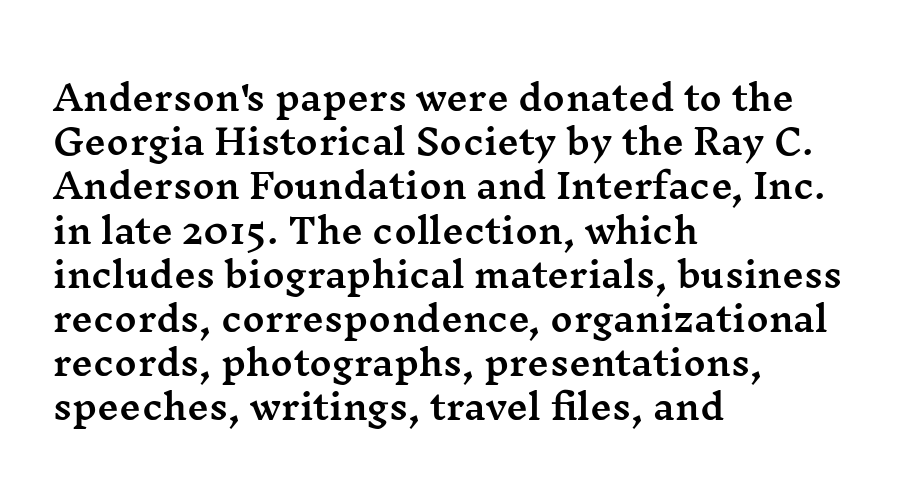
{"serif": "yes", "italic": "no", "width": "wide", "stroke_contrast": "medium", "x_height": "medium", "monospaced": "no", "underline": "no", "align": "left", "line_spacing": "normal", "line_spacing_ratio": 1.3, "letter_spacing": "normal", "letter_spacing_em": 0.0, "glyph_px": 34}
